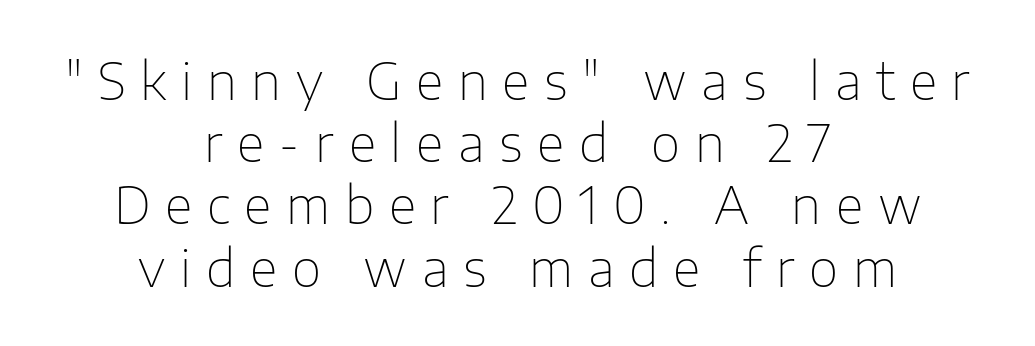
{"serif": "no", "italic": "no", "bold": "no", "weight": "thin", "width": "normal", "stroke_contrast": "low", "x_height": "medium", "monospaced": "no", "underline": "no", "align": "center", "line_spacing_ratio": 1.22, "letter_spacing": "wide", "letter_spacing_em": 0.29, "glyph_px": 51}
